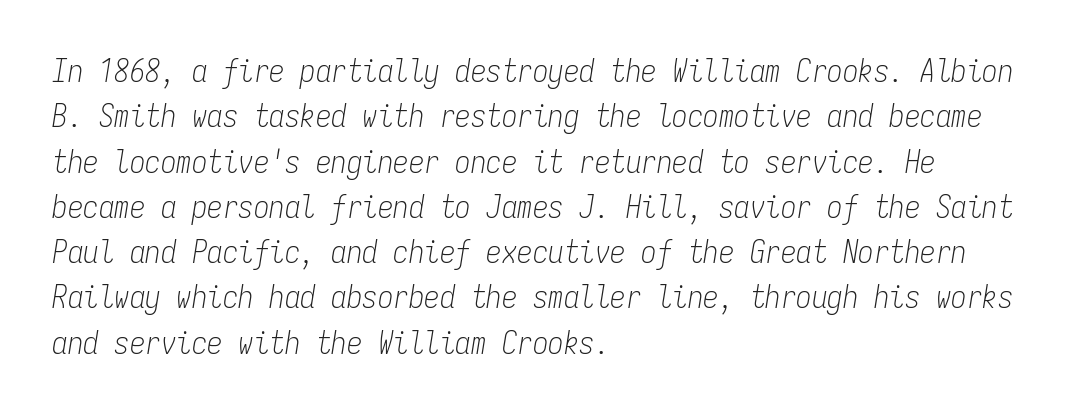
Q: Is the text bold? A: No.
Q: Is the text italic (slanted)? A: Yes, it leans right by about 9 degrees.
Q: Is the text underlined? A: No.
Q: How is the paragraph aligned? A: Left-aligned.
Q: Is the spacing between letters normal or unusually wide? A: Normal.
Q: Is the spacing between lines tight, normal or loose? A: Normal.
Q: Width (condensed, normal, or wide)? A: Condensed.
Q: Stroke contrast? A: Low.
Q: x-height? A: Medium.
Q: Monospaced? A: Yes.
